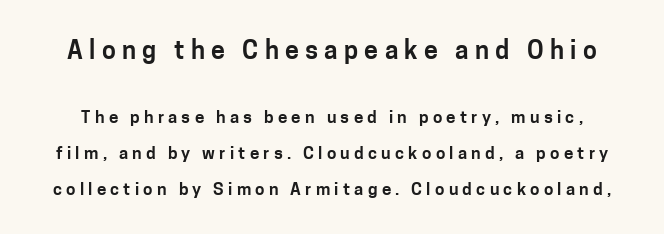
Q: Is the text italic (slanted)? A: No, it is upright.
Q: Is the text underlined? A: No.
Q: Is the spacing between letters normal or unusually wide? A: Unusually wide.
Q: Is the spacing between lines tight, normal or loose? A: Loose.
Q: Which block of text is set in a larger size, the first (top) or the second (bottom)? A: The first (top) one.
